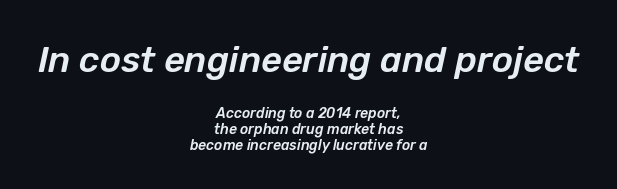
{"italic": "yes", "lean": "right", "slant_degrees": 12, "width": "normal", "stroke_contrast": "low", "x_height": "medium", "monospaced": "no", "underline": "no", "align": "center", "line_spacing": "tight", "line_spacing_ratio": 1.14, "letter_spacing": "normal", "letter_spacing_em": 0.0, "larger_block": "first", "size_ratio": 2.57, "glyph_px": 36}
